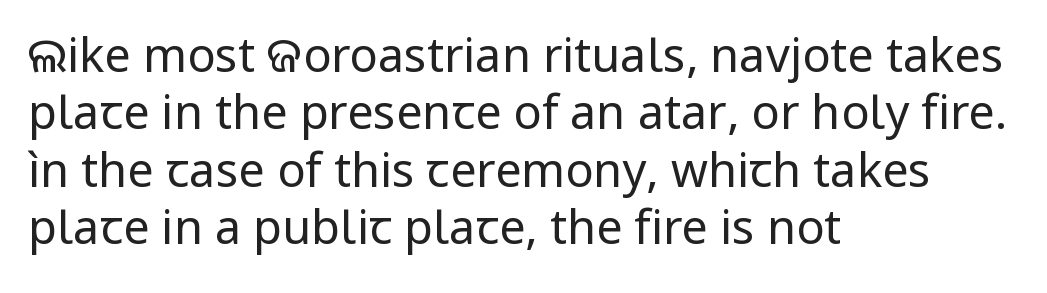
Letter spacing: default. Compared with a typical body face, this is equally light or lighter still. Spacing verdict: proportional, widths tailored to each character. The typesetter chose a ragged-right arrangement here. The face used here is a sans, in the tradition of grotesques and geometrics.
